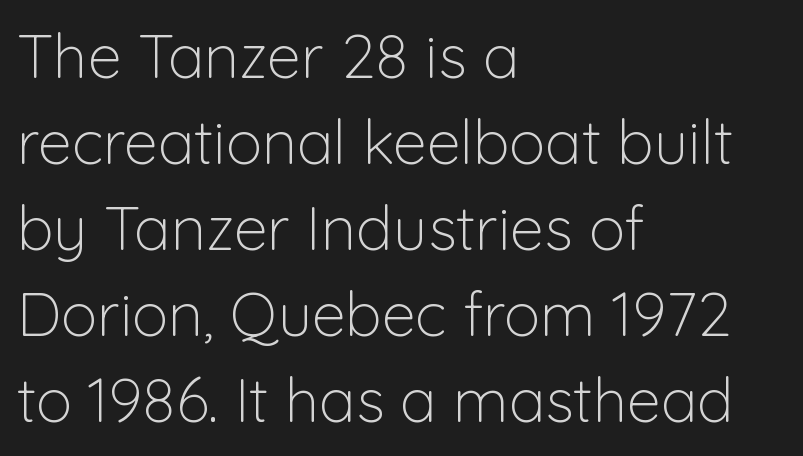
The image shows 61 px light sans-serif type, upright; set left-aligned, normal line spacing (1.41x), normal letter spacing, not underlined; low stroke contrast and a medium x-height.
